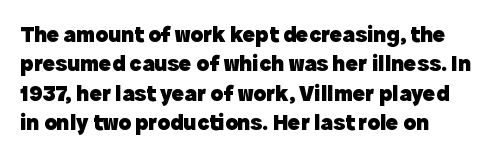
The image shows 23 px bold type, upright; set left-aligned, normal line spacing (1.28x), normal letter spacing, not underlined.
